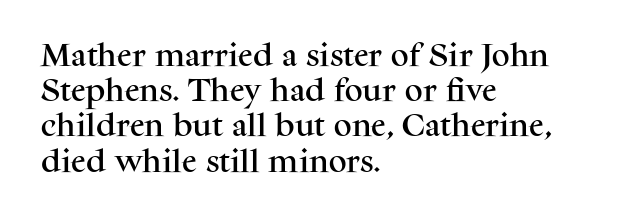
Posture: straight, roman, zero tilt. This rendering uses left alignment, leaving the right contour irregular. This sample keeps an unexceptional amount of space between lines. Bare-footed words on every line.
